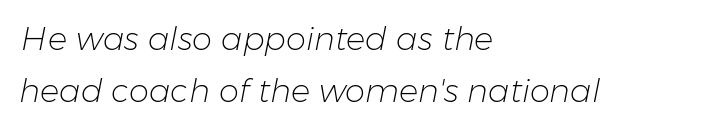
Visually the block forms a straight wall on the left and a jagged coastline on the right. No letter is thick-stroked: the sample isn't bold. Students, observe: this is what conventionally led text looks like. The string is rendered with underlining switched off.
